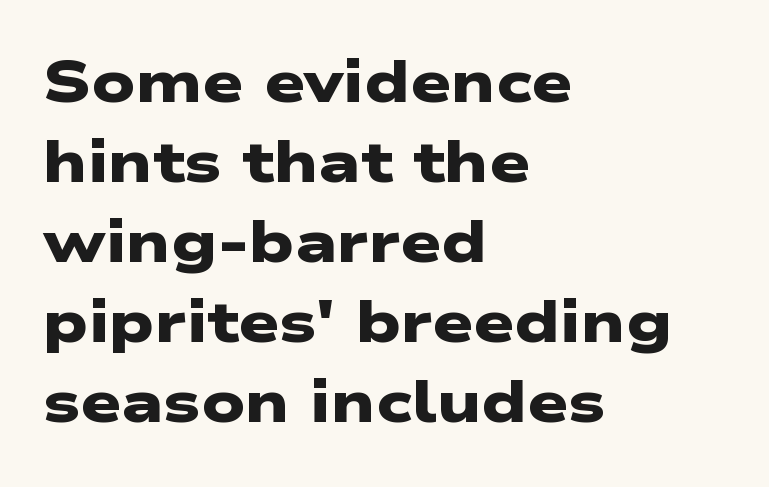
The image shows 58 px heavy, wide sans-serif type; set left-aligned, normal line spacing (1.38x), normal letter spacing, not underlined; low stroke contrast and a medium x-height.
